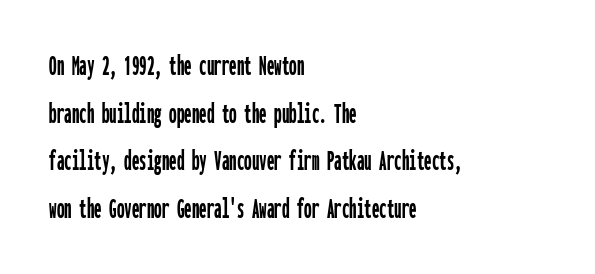
The image shows 30 px condensed sans-serif type, upright, monospaced; set left-aligned, normal line spacing (1.59x), normal letter spacing, not underlined; low stroke contrast and a medium x-height.
